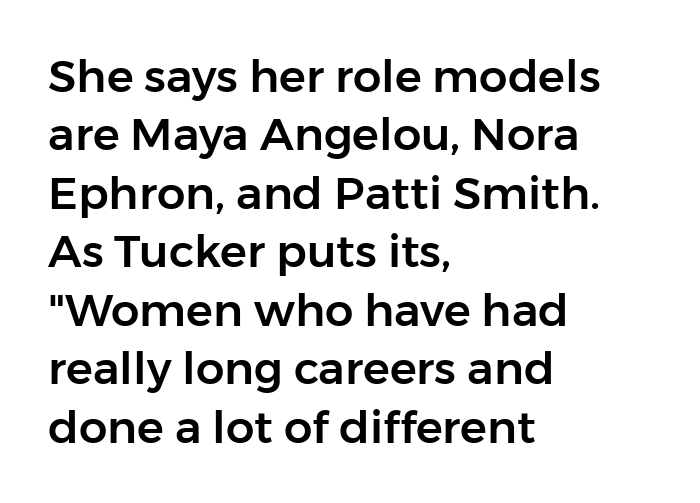
Q: Is the text italic (slanted)? A: No, it is upright.
Q: Is the typeface a serif or a sans-serif typeface? A: Sans-serif.
Q: Is the text underlined? A: No.
Q: How is the paragraph aligned? A: Left-aligned.
Q: Is the spacing between letters normal or unusually wide? A: Normal.
Q: Is the spacing between lines tight, normal or loose? A: Normal.
Q: Width (condensed, normal, or wide)? A: Normal.
Q: Stroke contrast? A: Low.
Q: x-height? A: Medium.
Q: Monospaced? A: No.
